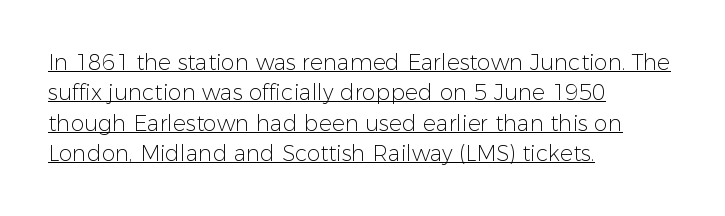
{"italic": "no", "bold": "no", "underline": "yes", "align": "left", "line_spacing": "normal", "line_spacing_ratio": 1.38, "letter_spacing": "normal", "letter_spacing_em": 0.0, "glyph_px": 22}
